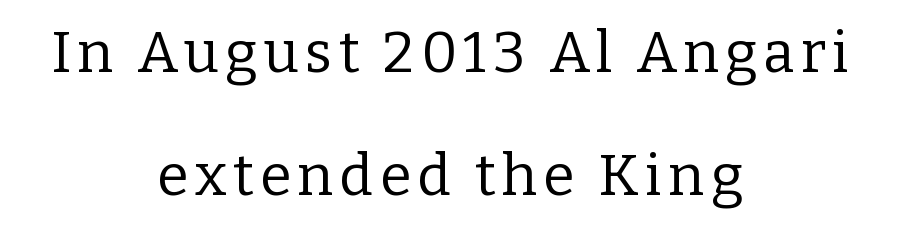
A student would call this center alignment; a typographer would say set centered. Every character sits straight up, as roman type does. The rendering shows small feet on the letterforms — a serif design. You could not count columns in this text — the font is proportionally spaced. Quick note: interline space is abundant. The letterforms sit at book weight or below.
